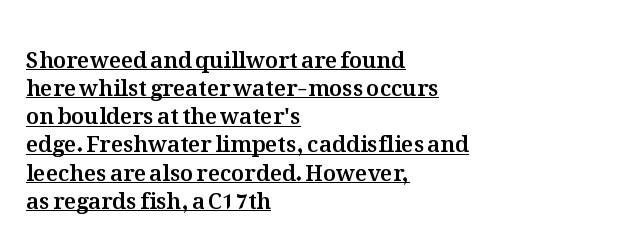
{"italic": "no", "underline": "yes", "align": "left", "line_spacing": "normal", "line_spacing_ratio": 1.28, "letter_spacing": "normal", "letter_spacing_em": 0.0, "glyph_px": 22}
